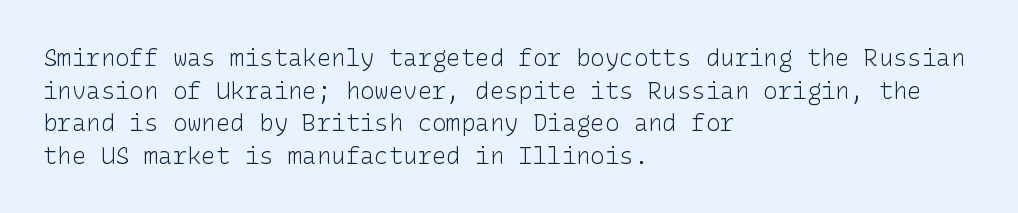
The image shows 24 px text type, upright; set left-aligned, normal line spacing (1.36x), normal letter spacing, not underlined.
